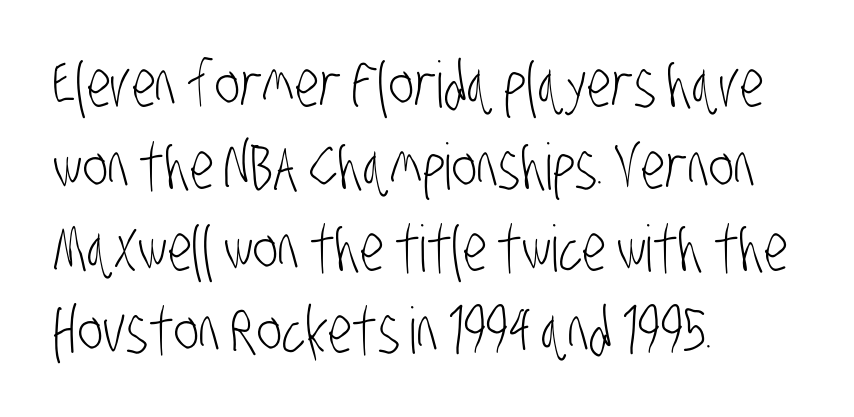
Q: Is the text bold? A: No.
Q: Is the typeface a serif or a sans-serif typeface? A: Sans-serif.
Q: Is the text underlined? A: No.
Q: How is the paragraph aligned? A: Left-aligned.
Q: Is the spacing between letters normal or unusually wide? A: Normal.
Q: Is the spacing between lines tight, normal or loose? A: Normal.
Q: Width (condensed, normal, or wide)? A: Condensed.
Q: Stroke contrast? A: Low.
Q: x-height? A: Large.
Q: Monospaced? A: No.
